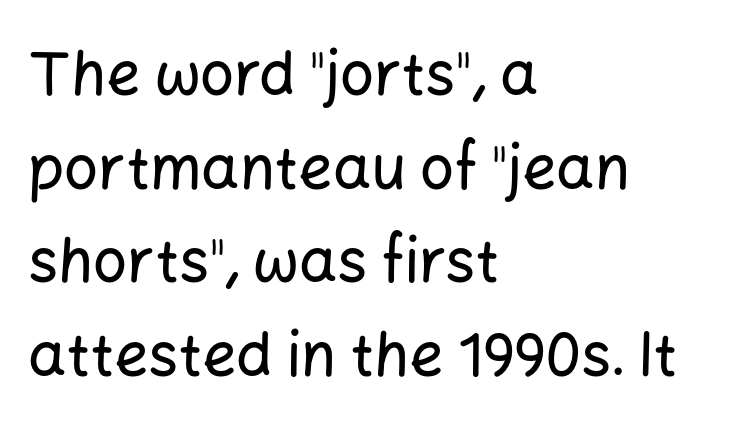
The image shows 60 px sans-serif type, upright; set left-aligned, normal line spacing (1.56x), normal letter spacing, not underlined; low stroke contrast and a medium x-height.
